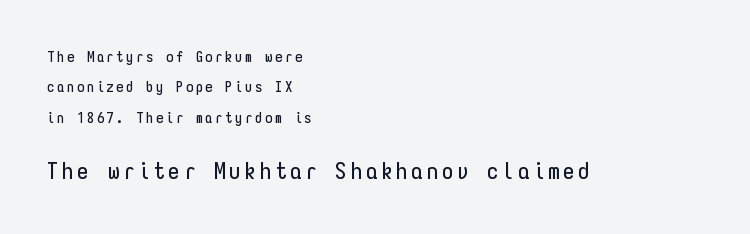
{"italic": "no", "underline": "no", "align": "left", "line_spacing": "loose", "line_spacing_ratio": 2.02, "larger_block": "second", "size_ratio": 1.53, "glyph_px": 23}
